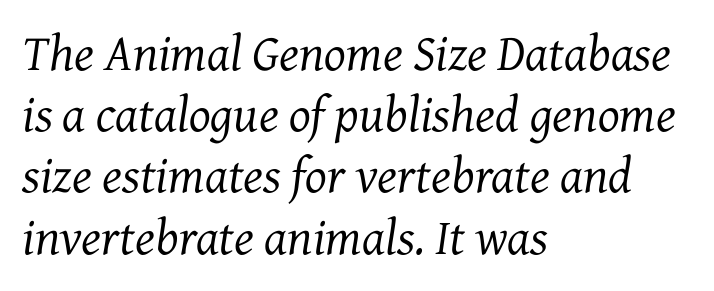
{"serif": "yes", "italic": "yes", "lean": "right", "slant_degrees": 7, "bold": "no", "weight": "regular", "width": "normal", "stroke_contrast": "medium", "x_height": "medium", "monospaced": "no", "underline": "no", "align": "left", "line_spacing_ratio": 1.2, "letter_spacing": "normal", "letter_spacing_em": 0.0, "glyph_px": 51}
